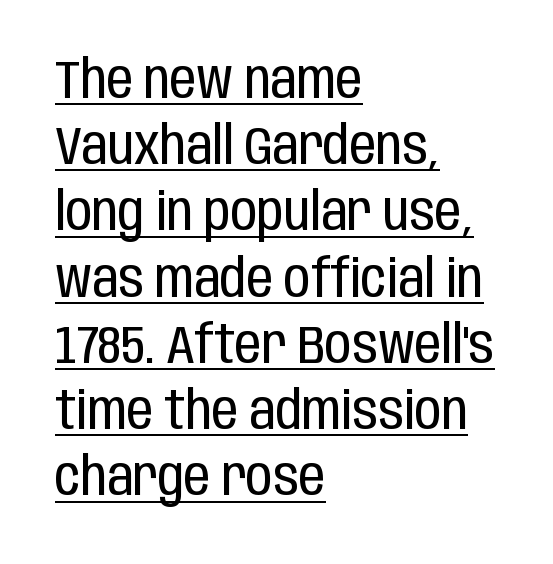
This is the regular roman posture of the typeface. Casual observation: everything's shoved over to the left. Regular leading. Between one letter and the next there's only the usual sliver of space. This is underlined copy, the kind a proofreader might mark for attention. The designer went with a sans here, leaving each stem footless.
